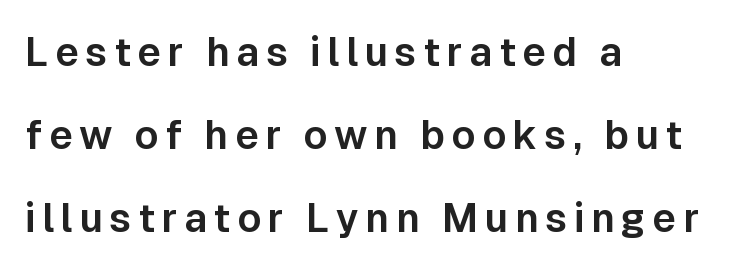
Q: Is the text italic (slanted)? A: No, it is upright.
Q: Is the typeface a serif or a sans-serif typeface? A: Sans-serif.
Q: Is the text underlined? A: No.
Q: How is the paragraph aligned? A: Left-aligned.
Q: Is the spacing between lines tight, normal or loose? A: Loose.
Q: Width (condensed, normal, or wide)? A: Normal.
Q: Stroke contrast? A: Low.
Q: x-height? A: Medium.
Q: Monospaced? A: No.
